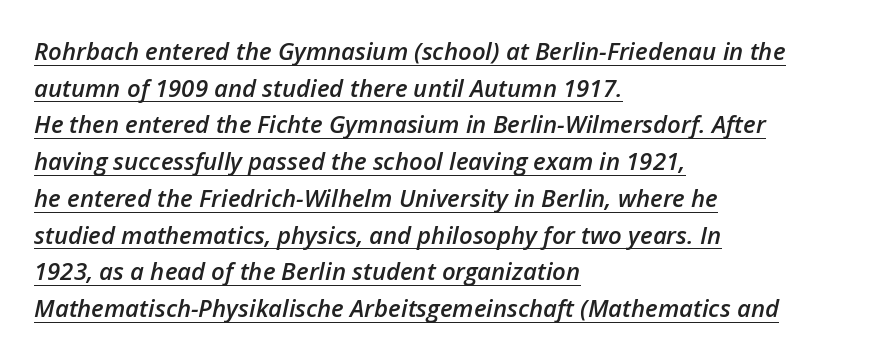
Q: Is the text bold? A: Semi-bold.
Q: Is the text italic (slanted)? A: Yes, it leans right by about 12 degrees.
Q: Is the text underlined? A: Yes.
Q: How is the paragraph aligned? A: Left-aligned.
Q: Is the spacing between letters normal or unusually wide? A: Normal.
Q: Is the spacing between lines tight, normal or loose? A: Normal.
